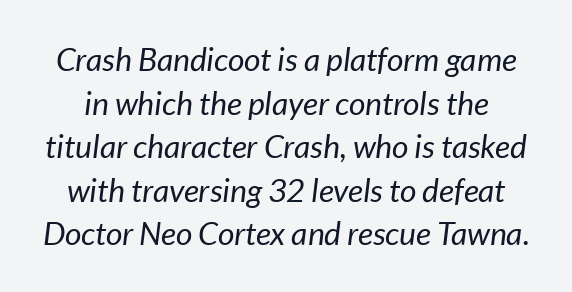
{"italic": "yes", "lean": "right", "slant_degrees": 7, "bold": "no", "weight": "regular", "width": "normal", "stroke_contrast": "low", "x_height": "medium", "monospaced": "no", "underline": "no", "line_spacing": "normal", "line_spacing_ratio": 1.36, "letter_spacing": "normal", "letter_spacing_em": 0.0, "glyph_px": 32}
